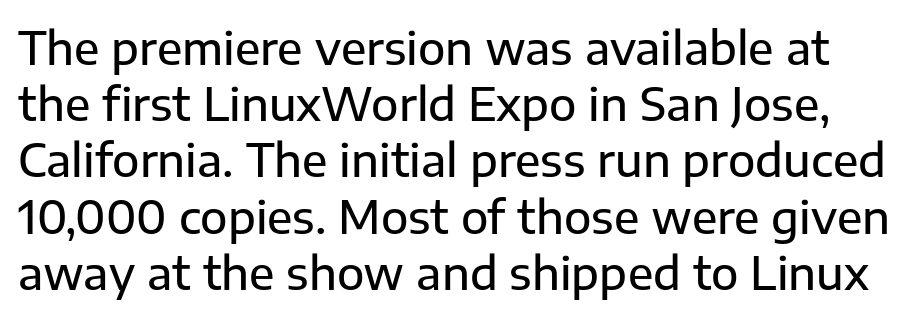
Baseline-to-baseline distance is the conventional proportion of letter height. The face used here is a sans, in the tradition of grotesques and geometrics. Posture: vertical. Words float on clear page, feet unadorned. Think of a printed novel: that variable character pitch is what you see here.
